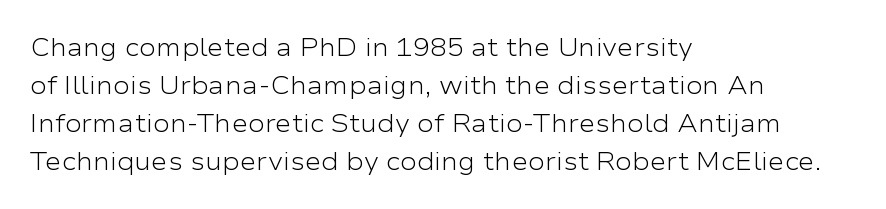
{"italic": "no", "bold": "no", "underline": "no", "align": "left", "line_spacing": "normal", "line_spacing_ratio": 1.52, "letter_spacing": "normal", "letter_spacing_em": 0.0, "glyph_px": 25}
